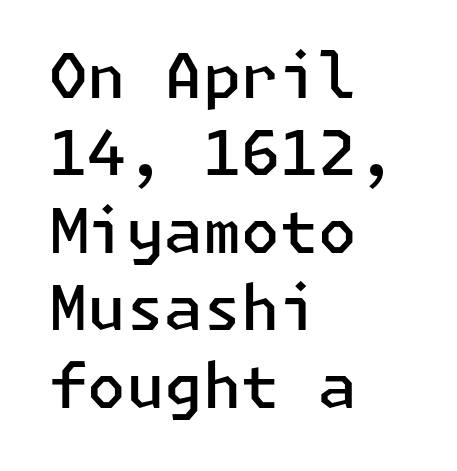
Descenders hang freely into open space. Do the letters lean? They stand straight. Interline gaps are of average width in this sample. The rendering uses a semibold face; strokes are thickened but not to full bold. Does the type have serifs? No, each stem ends abruptly.
